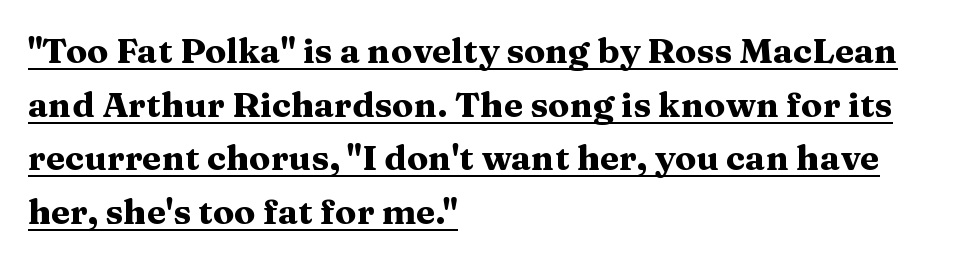
Q: Is the text bold? A: Yes.
Q: Is the text italic (slanted)? A: No, it is upright.
Q: Is the typeface a serif or a sans-serif typeface? A: Serif.
Q: Is the text underlined? A: Yes.
Q: How is the paragraph aligned? A: Left-aligned.
Q: Is the spacing between letters normal or unusually wide? A: Normal.
Q: Is the spacing between lines tight, normal or loose? A: Normal.
Q: Width (condensed, normal, or wide)? A: Wide.
Q: Stroke contrast? A: Medium.
Q: x-height? A: Medium.
Q: Monospaced? A: No.
